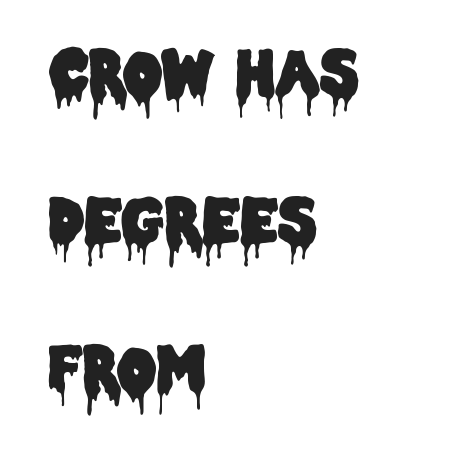
Short and long lines alike share a common starting point at left. The designer went with a sans here, leaving each stem footless. Here the glyphs are tracked normally, forming tight word shapes. The glyphs are unaccompanied by any horizontal stroke below them. Does the leading feel generous? Absolutely, it's lavish. Posture: vertical.
